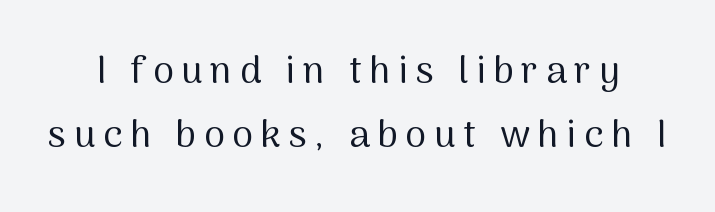
{"serif": "no", "italic": "no", "bold": "no", "weight": "regular", "width": "normal", "stroke_contrast": "medium", "x_height": "medium", "monospaced": "no", "underline": "no", "line_spacing": "normal", "line_spacing_ratio": 1.69, "letter_spacing": "wide", "letter_spacing_em": 0.2, "glyph_px": 38}
